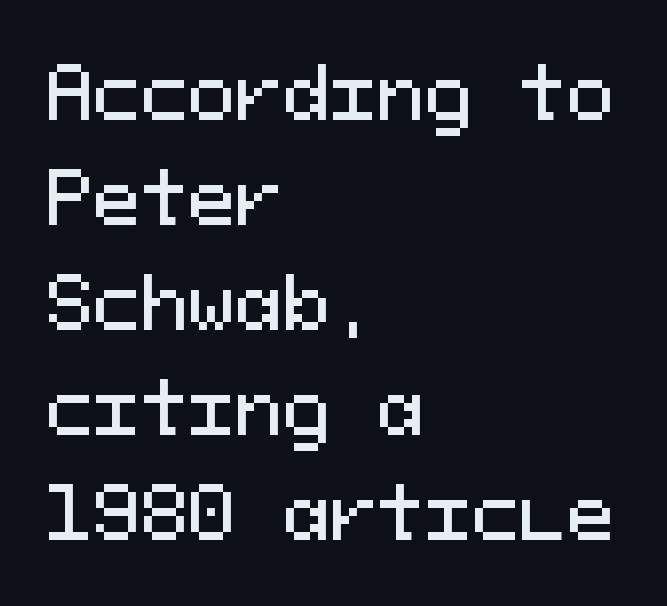
Q: Is the text italic (slanted)? A: No, it is upright.
Q: Is the typeface a serif or a sans-serif typeface? A: Sans-serif.
Q: Is the text underlined? A: No.
Q: How is the paragraph aligned? A: Left-aligned.
Q: Is the spacing between letters normal or unusually wide? A: Normal.
Q: Is the spacing between lines tight, normal or loose? A: Normal.
Q: Width (condensed, normal, or wide)? A: Normal.
Q: Stroke contrast? A: Medium.
Q: x-height? A: Medium.
Q: Monospaced? A: Yes.
